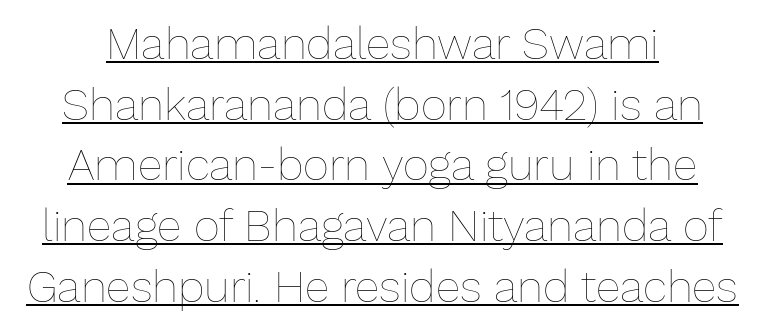
{"italic": "no", "bold": "no", "weight": "thin", "width": "normal", "stroke_contrast": "low", "x_height": "medium", "monospaced": "no", "underline": "yes", "line_spacing": "normal", "line_spacing_ratio": 1.35, "letter_spacing": "normal", "letter_spacing_em": 0.0, "glyph_px": 45}
